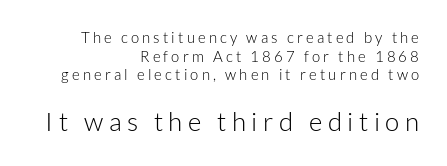
In terms of leading, this rendering sits right in the middle. The zone under the glyphs is completely vacant. The emphasis by scale lands on block number two, below. Words appear elongated and porous because spacing is wide. Style check: upright.
